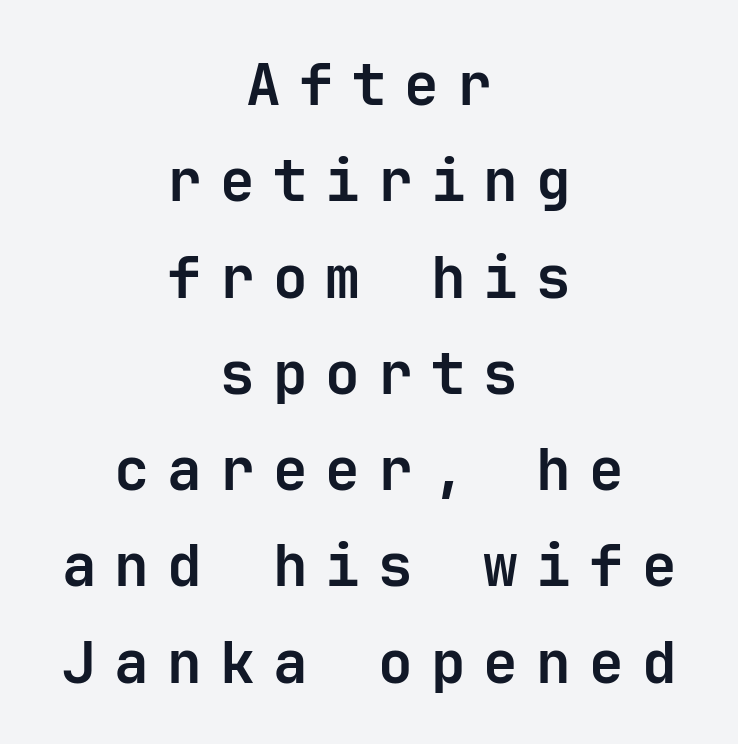
Q: Is the text bold? A: Yes.
Q: Is the text italic (slanted)? A: No, it is upright.
Q: Is the typeface a serif or a sans-serif typeface? A: Sans-serif.
Q: Is the text underlined? A: No.
Q: How is the paragraph aligned? A: Centered.
Q: Is the spacing between letters normal or unusually wide? A: Unusually wide.
Q: Is the spacing between lines tight, normal or loose? A: Normal.
Q: Width (condensed, normal, or wide)? A: Normal.
Q: Stroke contrast? A: Low.
Q: x-height? A: Medium.
